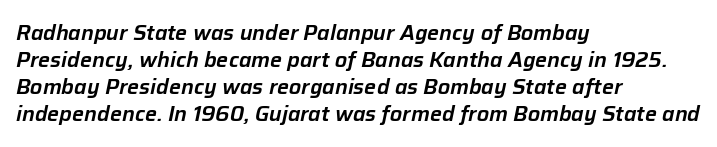
Q: Is the text italic (slanted)? A: Yes, it leans right by about 12 degrees.
Q: Is the text underlined? A: No.
Q: How is the paragraph aligned? A: Left-aligned.
Q: Is the spacing between letters normal or unusually wide? A: Normal.
Q: Is the spacing between lines tight, normal or loose? A: Normal.
